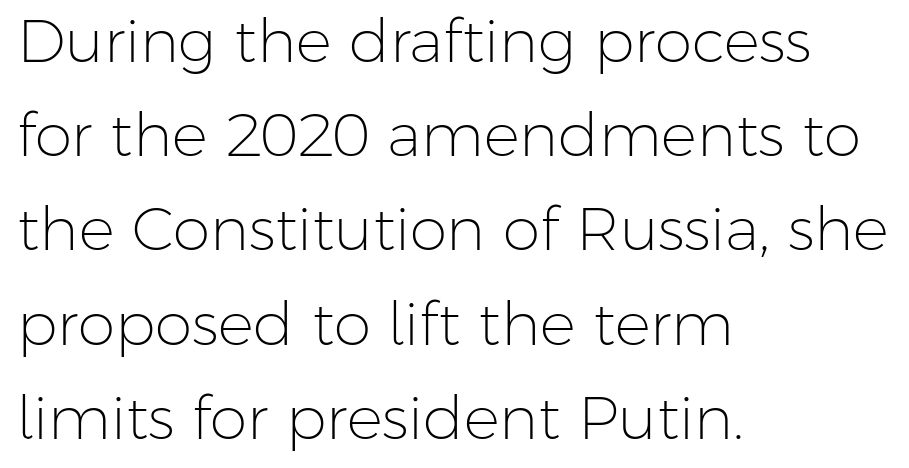
Stroke mass is kept to a normal reading level or below. A typesetter would call this proportional, since set widths differ per character. No extra tracking has been applied to these lines. The space between consecutive lines is moderate. You can tell from the bare stems that sans-serif type was used. The passage shown is not underscored anywhere.
